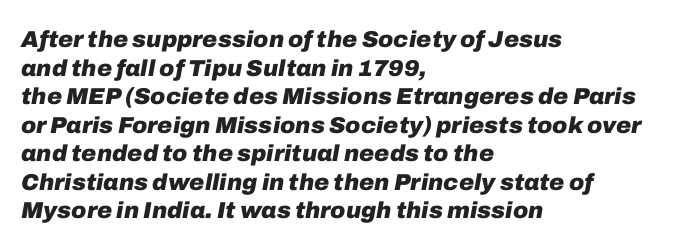
Letter spacing: default. The passage shown is emphatically bold. Visually the block forms a straight wall on the left and a jagged coastline on the right. Plain, unruled lines of type. Observe the lean: these are italic letterforms.
